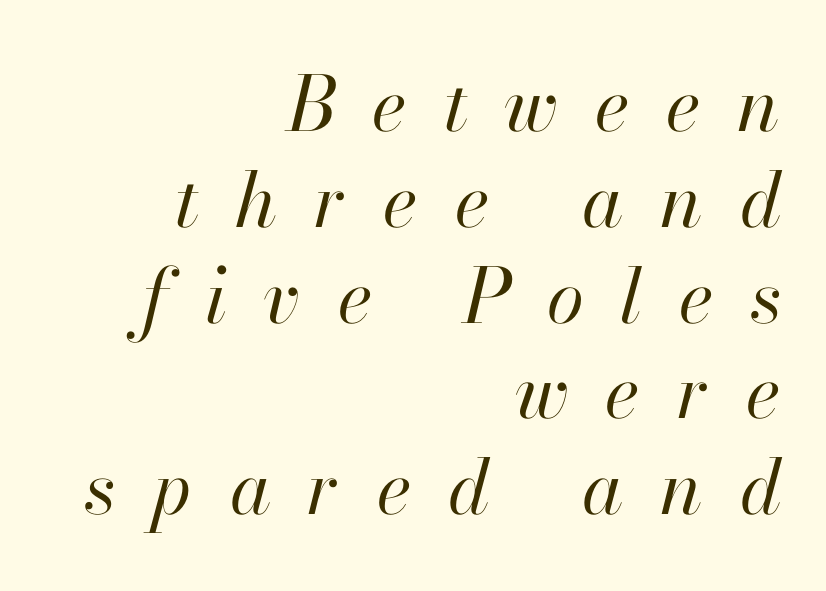
The image shows 76 px regular-weight type, italic (leaning right); set right-aligned, normal line spacing (1.26x), unusually wide letter spacing (+0.48 em), not underlined; high stroke contrast and a small x-height.
